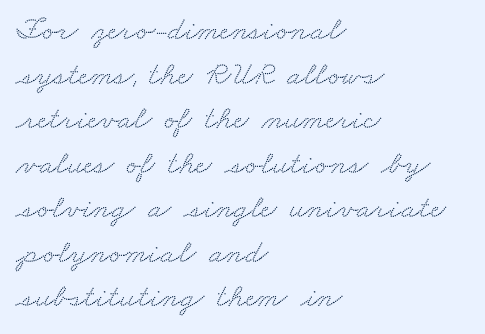
{"serif": "yes", "width": "wide", "stroke_contrast": "medium", "x_height": "small", "monospaced": "no", "underline": "no", "align": "left", "line_spacing": "normal", "line_spacing_ratio": 1.35, "letter_spacing": "normal", "letter_spacing_em": 0.0, "glyph_px": 33}
